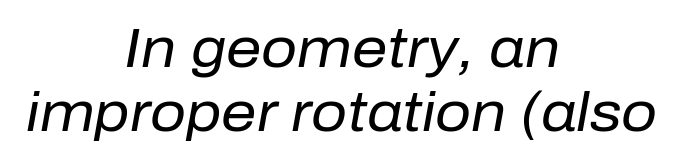
{"italic": "yes", "lean": "right", "slant_degrees": 10, "bold": "no", "weight": "regular", "width": "normal", "stroke_contrast": "low", "x_height": "medium", "monospaced": "no", "underline": "no", "align": "center", "line_spacing": "tight", "line_spacing_ratio": 1.15, "letter_spacing": "normal", "letter_spacing_em": 0.0, "glyph_px": 56}
